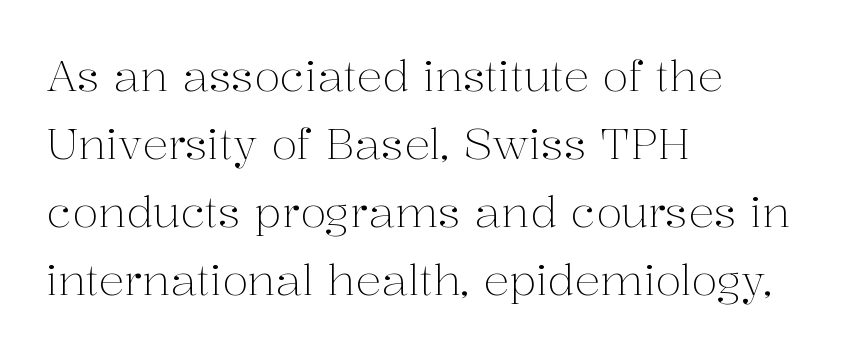
The image shows 43 px light serif type, upright; set left-aligned, normal line spacing (1.58x), normal letter spacing, not underlined; medium stroke contrast and a medium x-height.
